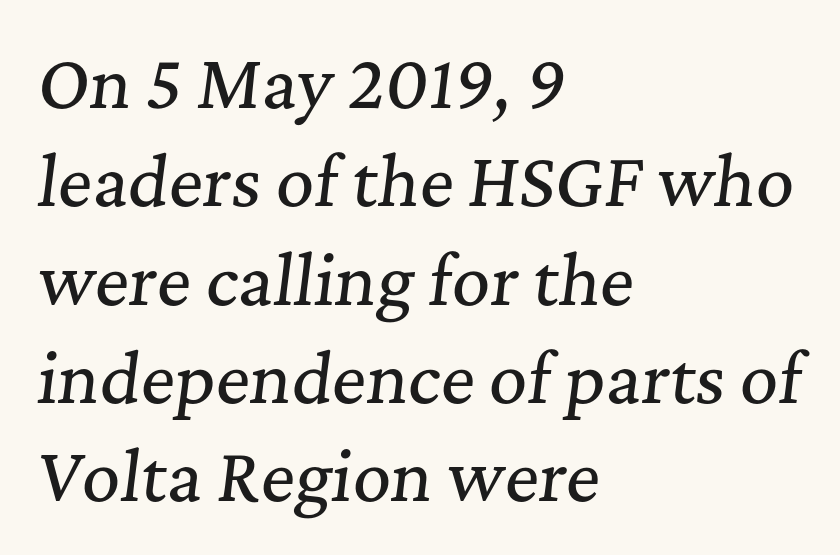
Q: Is the text italic (slanted)? A: Yes, it leans right by about 7 degrees.
Q: Is the typeface a serif or a sans-serif typeface? A: Serif.
Q: Is the text underlined? A: No.
Q: How is the paragraph aligned? A: Left-aligned.
Q: Is the spacing between letters normal or unusually wide? A: Normal.
Q: Is the spacing between lines tight, normal or loose? A: Normal.
Q: Width (condensed, normal, or wide)? A: Normal.
Q: Stroke contrast? A: Medium.
Q: x-height? A: Medium.
Q: Monospaced? A: No.
